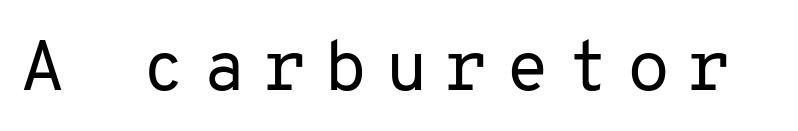
The face used here is monospaced, like something from a code editor. The passage shown is typeset with a sans-serif family. Between one letter and the next there's a generous, obvious gap. This is the regular roman posture of the typeface. The font sits on the lighter half of the weight spectrum, regular included.
